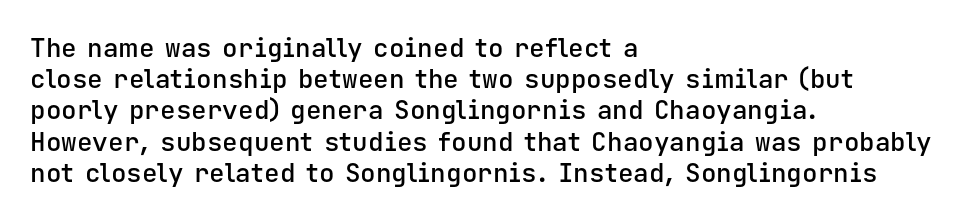
One-word summary of the alignment: left. Anything drawn beneath the words? Only blank space. Style check: upright. Each word holds together tightly as a unit, with standard inter-letter gaps. A semibold gives these letters moderate extra thickness, short of bold.
